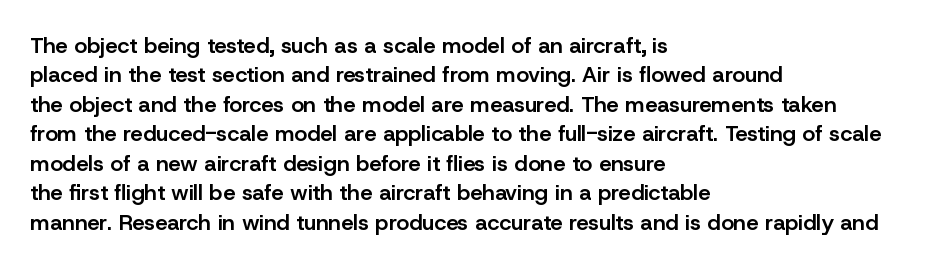
Notice how the passage keeps a crisp vertical edge on the left only. It's the straight-up-and-down kind of type. The zone under the glyphs is completely vacant. This is moderately heavy type, rendered in semibold. Compared with typical paragraphs, the rows here are spaced about the same.
